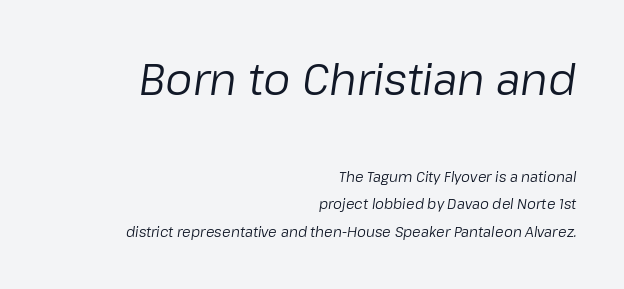
Q: Is the text bold? A: No.
Q: Is the text italic (slanted)? A: Yes, it leans right by about 8 degrees.
Q: Is the text underlined? A: No.
Q: How is the paragraph aligned? A: Right-aligned.
Q: Is the spacing between letters normal or unusually wide? A: Normal.
Q: Is the spacing between lines tight, normal or loose? A: Loose.
Q: Which block of text is set in a larger size, the first (top) or the second (bottom)? A: The first (top) one.
Q: Width (condensed, normal, or wide)? A: Normal.
Q: Stroke contrast? A: Low.
Q: x-height? A: Medium.
Q: Monospaced? A: No.
